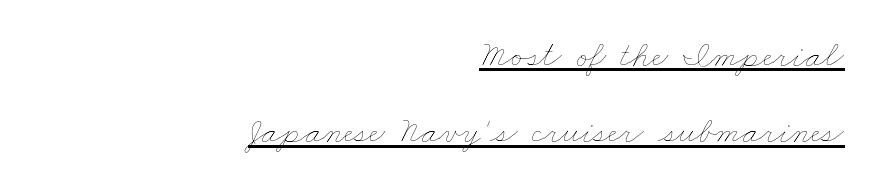
Heaviness? Minimal to ordinary, like unemphasized prose. Underlining? Definitely there. Here the designer chose a conventional face with non-uniform glyph widths. Nothing unusual about the tracking: characters are spaced as the font intends.
